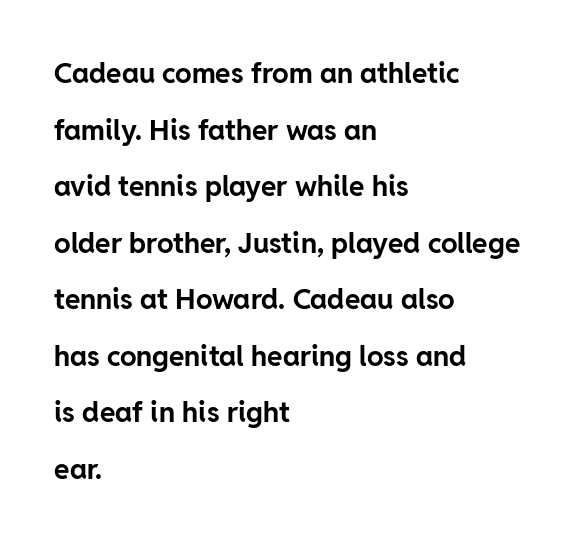
Q: Is the text bold? A: Yes.
Q: Is the text italic (slanted)? A: No, it is upright.
Q: Is the typeface a serif or a sans-serif typeface? A: Sans-serif.
Q: Is the text underlined? A: No.
Q: How is the paragraph aligned? A: Left-aligned.
Q: Is the spacing between letters normal or unusually wide? A: Normal.
Q: Is the spacing between lines tight, normal or loose? A: Loose.
Q: Width (condensed, normal, or wide)? A: Normal.
Q: Stroke contrast? A: Low.
Q: x-height? A: Medium.
Q: Monospaced? A: No.
